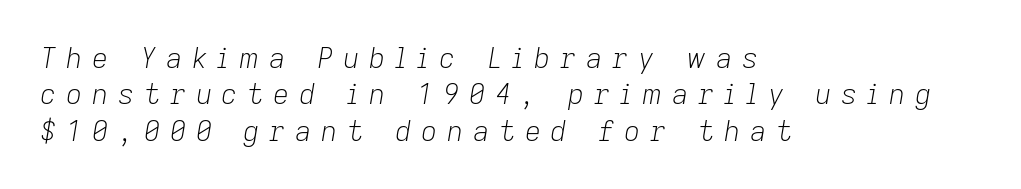
{"italic": "yes", "lean": "right", "slant_degrees": 9, "bold": "no", "weight": "light", "width": "normal", "stroke_contrast": "low", "x_height": "medium", "monospaced": "no", "underline": "no", "align": "left", "line_spacing": "normal", "line_spacing_ratio": 1.3, "letter_spacing": "wide", "letter_spacing_em": 0.35, "glyph_px": 28}
